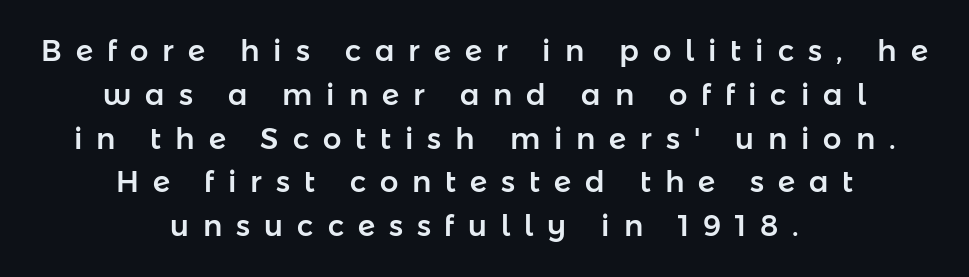
This rendering widens character spacing well past its baseline value. Each letter keeps its own natural width here, so spacing adapts to shape. The leading is moderate, giving the passage an even texture. Ascenders rise straight up at ninety degrees. Each letter's strokes conclude bluntly, with no projecting serifs. Descender tails drop into unmarked territory.
